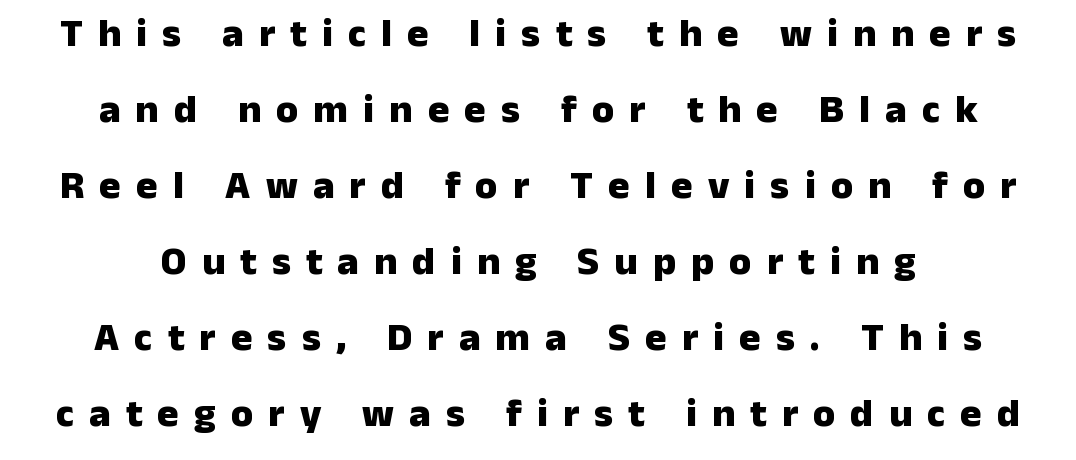
The image shows 40 px heavy sans-serif type, upright; set centered, loose line spacing (1.9x), unusually wide letter spacing (+0.38 em), not underlined; low stroke contrast and a medium x-height.
